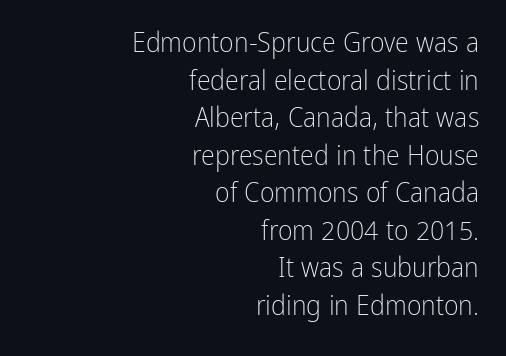
Q: Is the text bold? A: No.
Q: Is the text italic (slanted)? A: No, it is upright.
Q: Is the typeface a serif or a sans-serif typeface? A: Sans-serif.
Q: Is the text underlined? A: No.
Q: How is the paragraph aligned? A: Right-aligned.
Q: Is the spacing between letters normal or unusually wide? A: Normal.
Q: Is the spacing between lines tight, normal or loose? A: Normal.
Q: Width (condensed, normal, or wide)? A: Condensed.
Q: Stroke contrast? A: Low.
Q: x-height? A: Medium.
Q: Monospaced? A: No.
